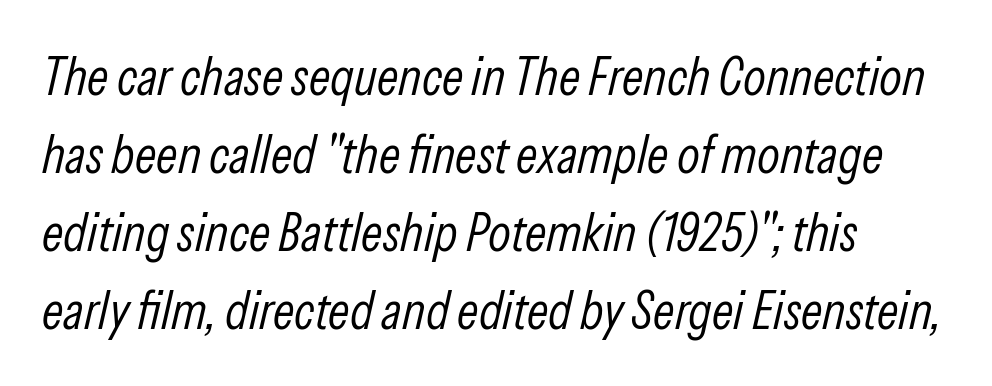
Letter spacing: default. A light-to-regular cut is what we see here. Students, observe: this is what conventionally led text looks like. Alignment: flush left.
